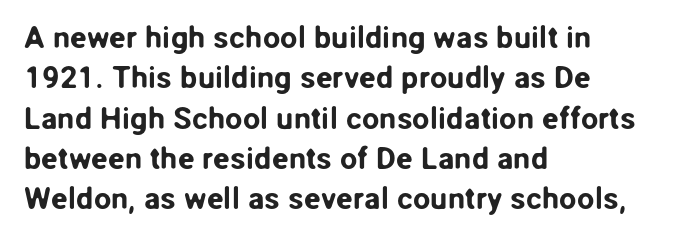
The image shows 31 px sans-serif type, upright; set left-aligned, normal line spacing (1.3x), normal letter spacing, not underlined; low stroke contrast and a medium x-height.
